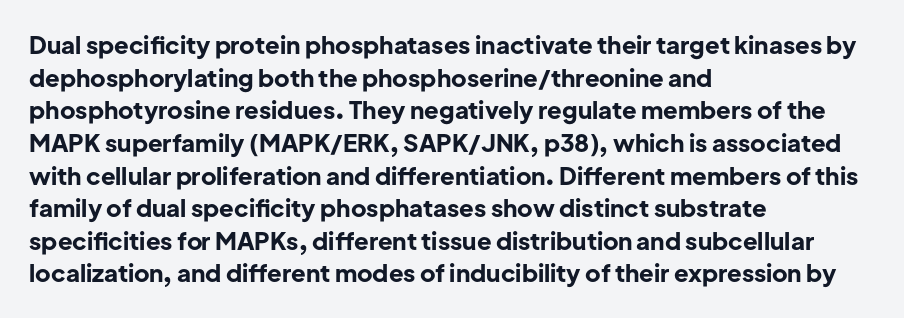
The image shows 24 px bold type, upright; set left-aligned, normal line spacing (1.36x), normal letter spacing, not underlined.
